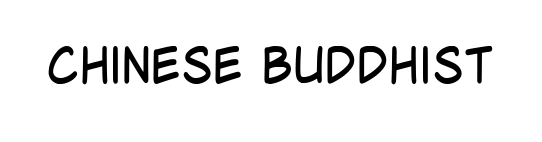
The image shows 49 px regular-weight, condensed sans-serif type, upright; set normal letter spacing, not underlined; low stroke contrast and a large x-height.
